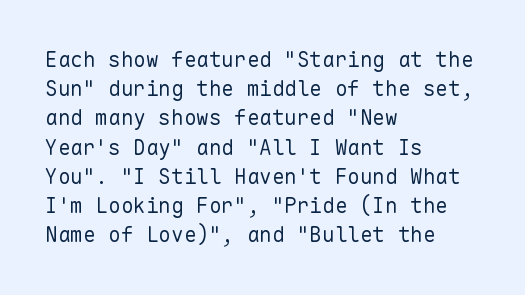
Tracking here is standard; glyphs follow each other at the usual distance. Heft: none added — not bold. These lines are set flush left with a ragged right edge. The letters stand straight up with perfectly vertical stems. Has an underline been added? It has not.
